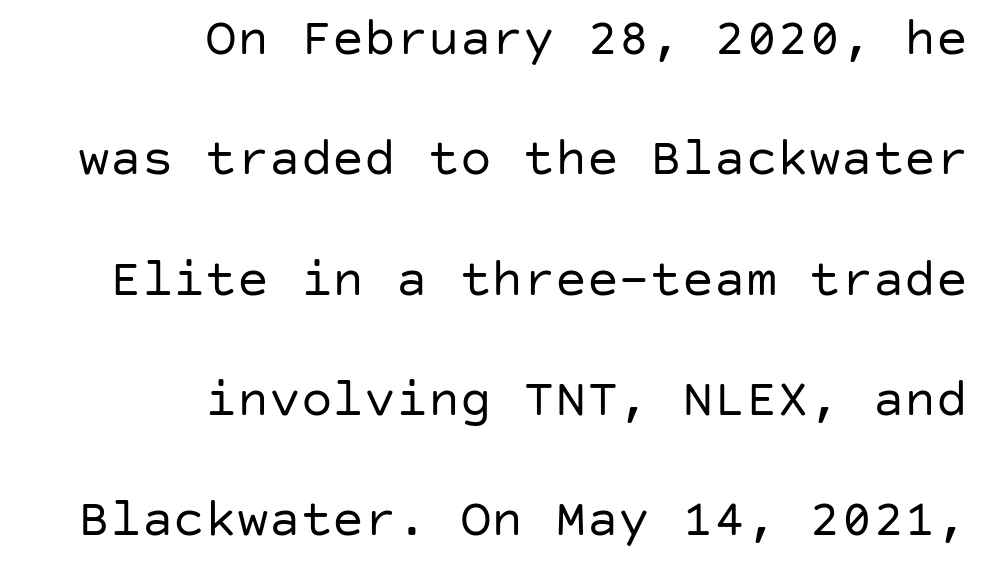
The image shows 53 px regular-weight sans-serif type, upright; set right-aligned, loose line spacing (2.27x), normal letter spacing, not underlined; low stroke contrast and a large x-height.
